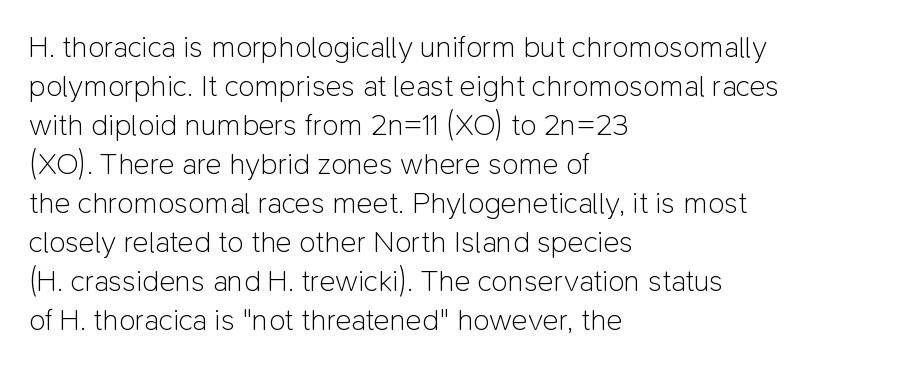
Casual observation: everything's shoved over to the left. The strip under each line holds only bare page. The rendering uses natural spacing where letterforms have individual widths. The line texture is even and compact thanks to regular tracking. Summary of vertical rhythm: regular, with standard interline spacing.
